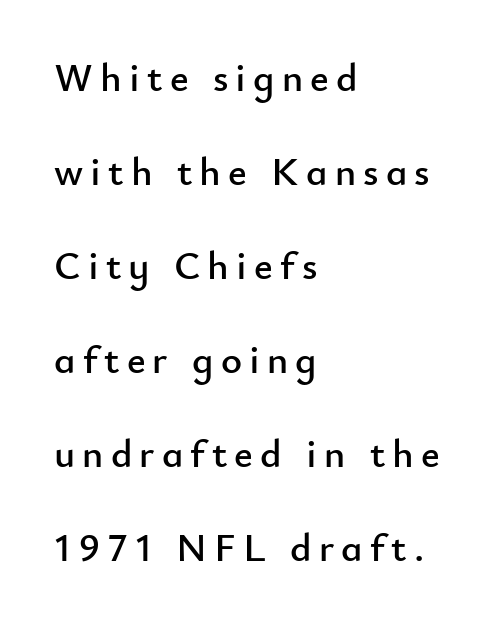
The passage shown is typeset with a sans-serif family. Just letters on the line, the space beneath them empty. Proportional: the letters do not fall into vertical columns. The lettering stays uniformly vertical, giving the passage a roman look.
